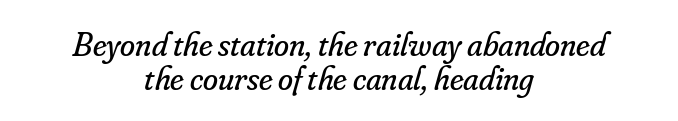
These lines keep a tight, regular rhythm from letter to letter. Line spacing here is tight. Spacing verdict: proportional, widths tailored to each character. The glyphs in this specimen are seriffed. The passage shown is not bold in any degree. Short and long lines alike share a common midpoint.
